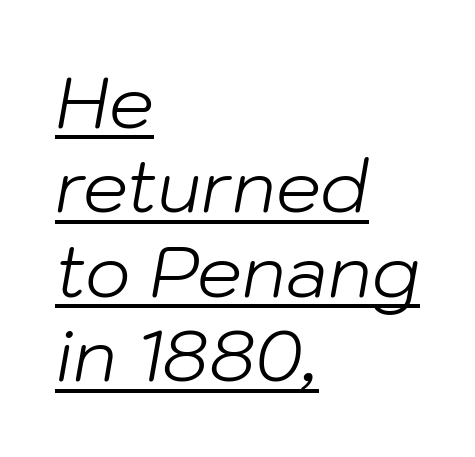
Q: Is the text bold? A: No.
Q: Is the text italic (slanted)? A: Yes, it leans right by about 10 degrees.
Q: Is the text underlined? A: Yes.
Q: How is the paragraph aligned? A: Left-aligned.
Q: Is the spacing between letters normal or unusually wide? A: Normal.
Q: Width (condensed, normal, or wide)? A: Normal.
Q: Stroke contrast? A: Low.
Q: x-height? A: Medium.
Q: Monospaced? A: No.
